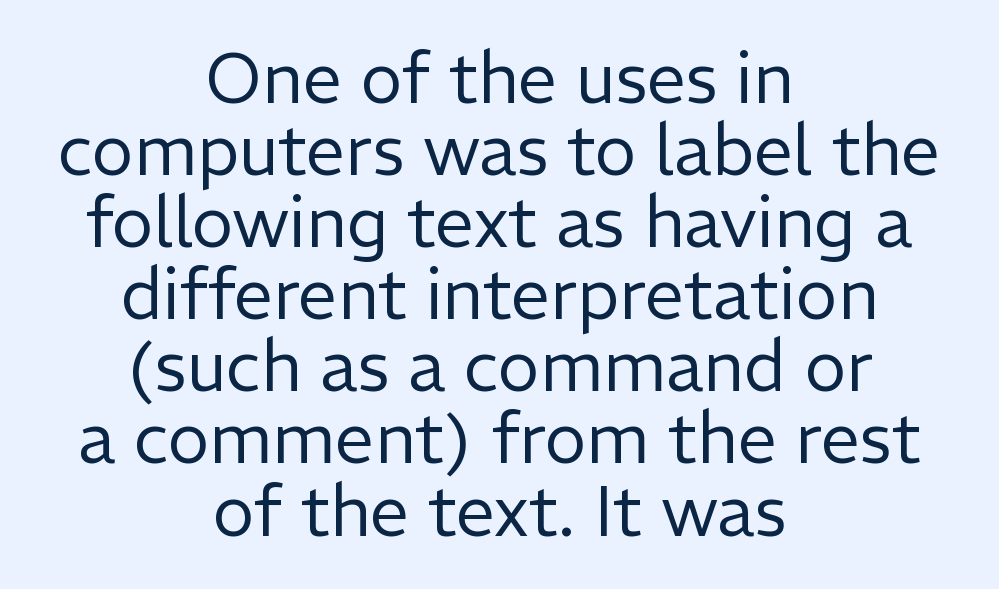
The image shows 70 px regular-weight sans-serif type, upright; set centered, tight line spacing (1.03x), normal letter spacing, not underlined; low stroke contrast and a medium x-height.
